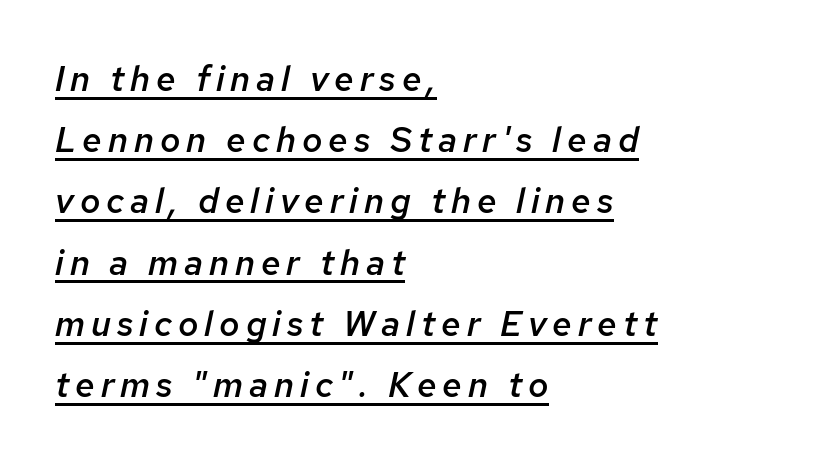
Q: Is the text bold? A: Semi-bold.
Q: Is the text italic (slanted)? A: Yes, it leans right by about 12 degrees.
Q: Is the text underlined? A: Yes.
Q: How is the paragraph aligned? A: Left-aligned.
Q: Width (condensed, normal, or wide)? A: Normal.
Q: Stroke contrast? A: Low.
Q: x-height? A: Medium.
Q: Monospaced? A: No.
